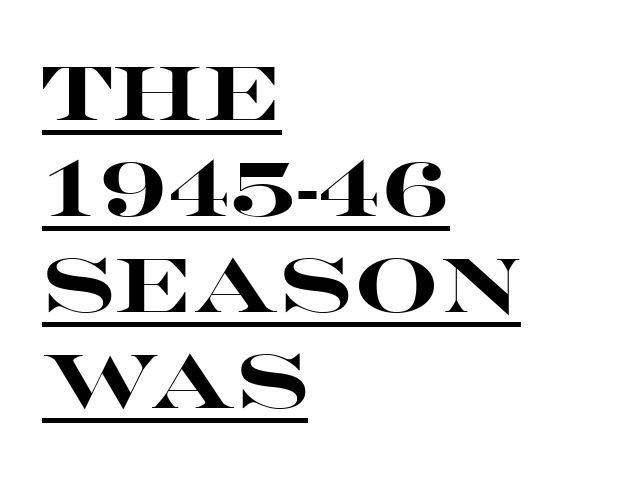
The image shows 75 px heavy, wide type, upright; set left-aligned, normal line spacing (1.28x), normal letter spacing, underlined; high stroke contrast and a large x-height.
